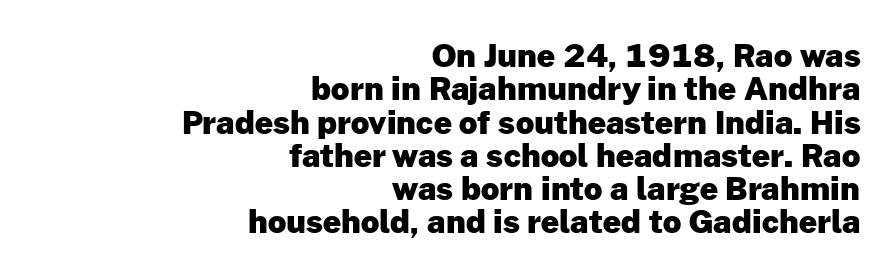
The image shows 32 px heavy sans-serif type, upright; set right-aligned, tight line spacing (1.04x), normal letter spacing, not underlined; low stroke contrast and a medium x-height.
